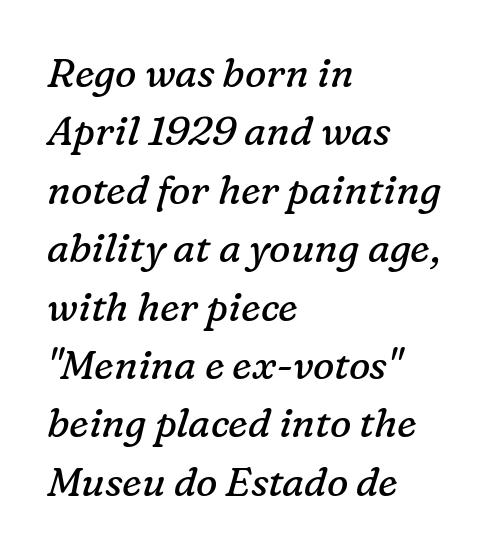
Q: Is the text bold? A: No.
Q: Is the text italic (slanted)? A: Yes, it leans right by about 16 degrees.
Q: Is the typeface a serif or a sans-serif typeface? A: Serif.
Q: Is the text underlined? A: No.
Q: How is the paragraph aligned? A: Left-aligned.
Q: Is the spacing between letters normal or unusually wide? A: Normal.
Q: Is the spacing between lines tight, normal or loose? A: Normal.
Q: Width (condensed, normal, or wide)? A: Normal.
Q: Stroke contrast? A: Low.
Q: x-height? A: Medium.
Q: Monospaced? A: No.
